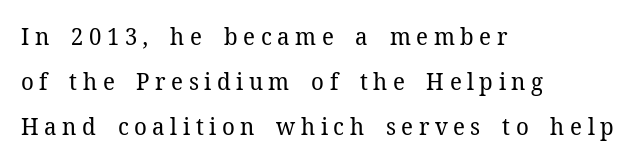
The image shows 24 px text type, upright; set left-aligned, line spacing 1.87x, unusually wide letter spacing (+0.23 em), not underlined.
